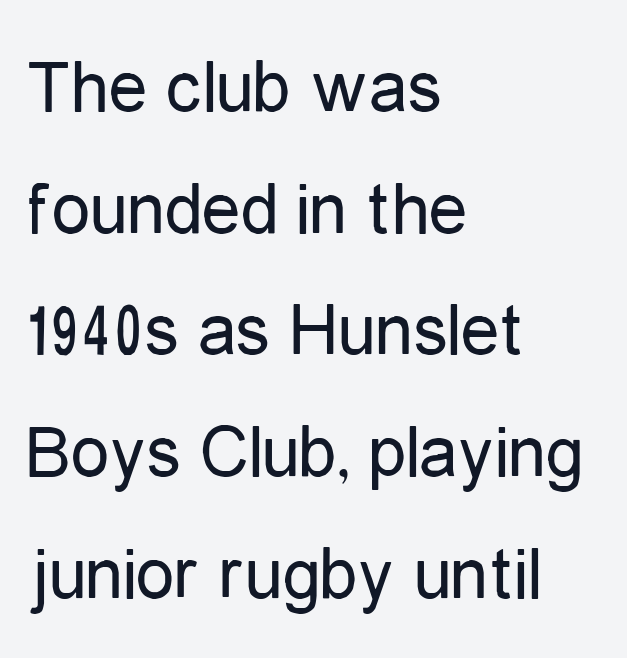
Vertically, the passage feels balanced, rows spaced as you'd expect. Is this a heavy cut? Hardly; it is regular or lighter. Has an underline been added? It has not. Note the varied advance widths — an 'i' is clearly narrower than an 'm'.
